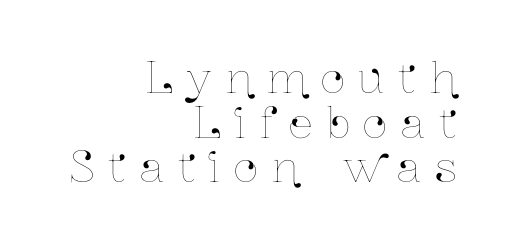
{"italic": "no", "width": "condensed", "stroke_contrast": "low", "x_height": "medium", "monospaced": "no", "underline": "no", "align": "right", "line_spacing": "tight", "line_spacing_ratio": 1.06, "letter_spacing": "wide", "letter_spacing_em": 0.34, "glyph_px": 42}
